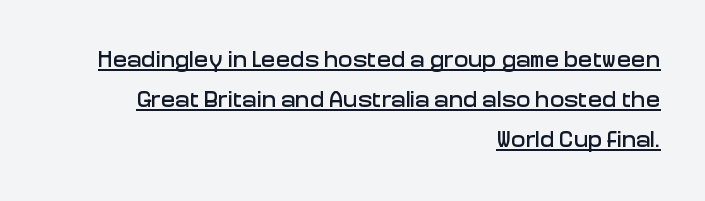
{"italic": "no", "underline": "yes", "align": "right", "line_spacing": "normal", "line_spacing_ratio": 1.67, "letter_spacing": "normal", "letter_spacing_em": 0.0, "glyph_px": 24}
